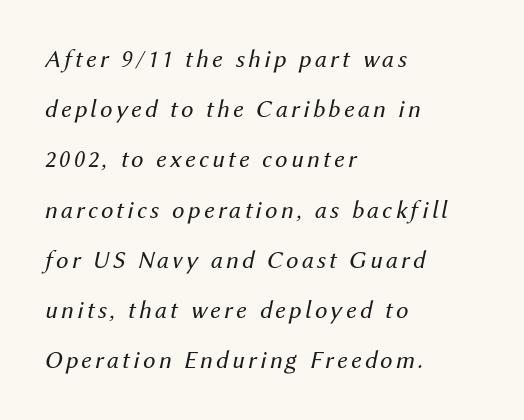
The image shows 25 px text type, italic (leaning right); set left-aligned, loose line spacing (2.01x), not underlined.
